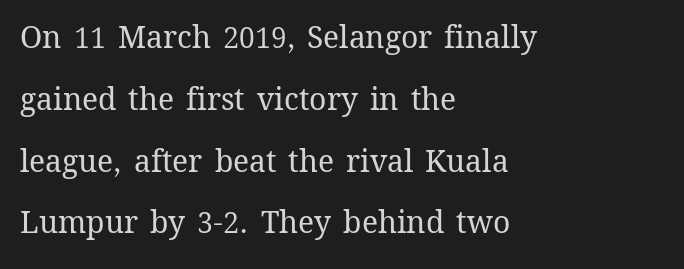
The baseline area is clear. Interline gaps are noticeably wide in this sample. Does the lettering tilt? It doesn't — this is upright. Is this a heavy cut? Hardly; it is regular or lighter. Horizontal alignment here is leftward, the default for most running prose.
